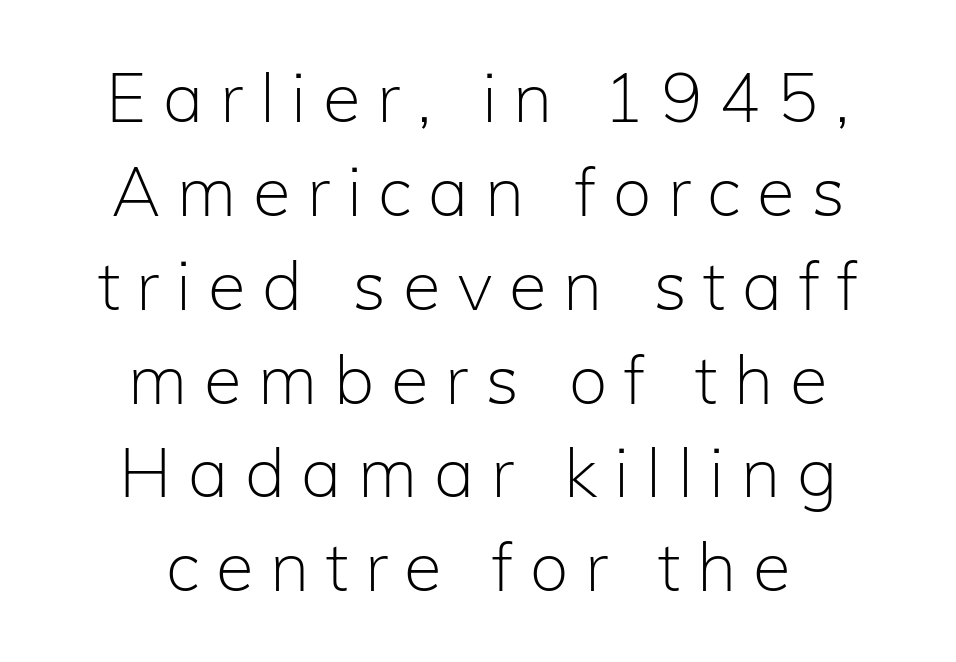
If you measured baseline to baseline, you'd find a middling distance. What stands out about the letter spacing? Its width — letters are far apart. You could not count columns in this text — the font is proportionally spaced. Words float on clear page, feet unadorned. One-word summary of the alignment: center. Classification — sans serif.
